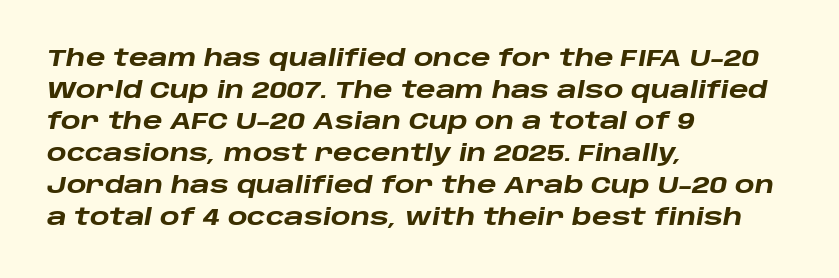
{"italic": "yes", "lean": "right", "slant_degrees": 10, "bold": "yes", "underline": "no", "align": "left", "line_spacing": "normal", "line_spacing_ratio": 1.38, "letter_spacing": "normal", "letter_spacing_em": 0.0, "glyph_px": 23}
